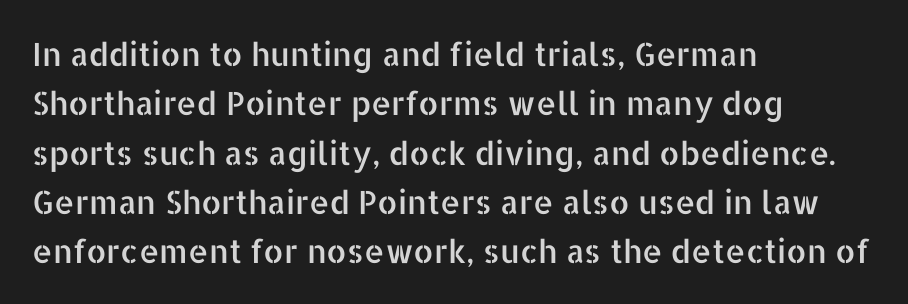
Between one letter and the next there's only the usual sliver of space. The line-height multiplier appears to be the usual default. Each letter keeps its own natural width here, so spacing adapts to shape. The glyphs in this specimen are sans serif. The passage shown is not underscored anywhere. This sample uses an upright cut, with every glyph sitting square on the baseline.
